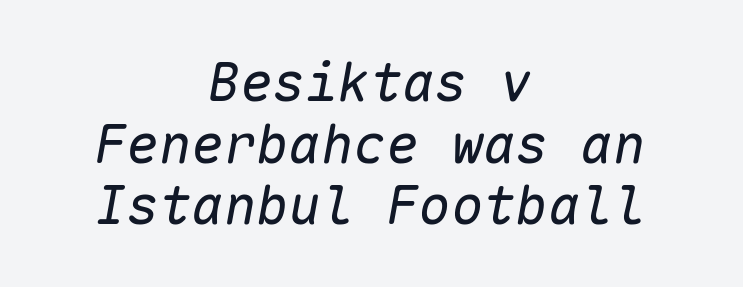
{"italic": "yes", "lean": "right", "slant_degrees": 10, "bold": "no", "weight": "regular", "width": "normal", "stroke_contrast": "low", "x_height": "medium", "monospaced": "yes", "underline": "no", "align": "center", "line_spacing": "tight", "line_spacing_ratio": 1.14, "letter_spacing": "normal", "letter_spacing_em": 0.0, "glyph_px": 54}
